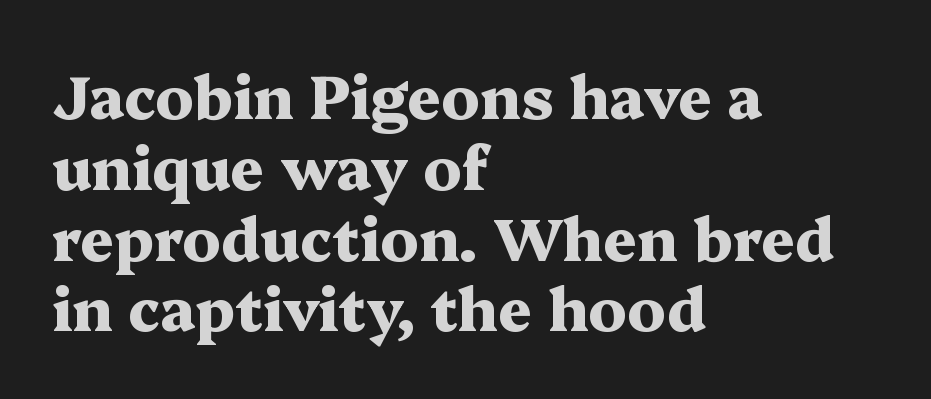
The image shows 59 px heavy, wide serif type, upright; set left-aligned, line spacing 1.2x, normal letter spacing, not underlined; medium stroke contrast and a medium x-height.
